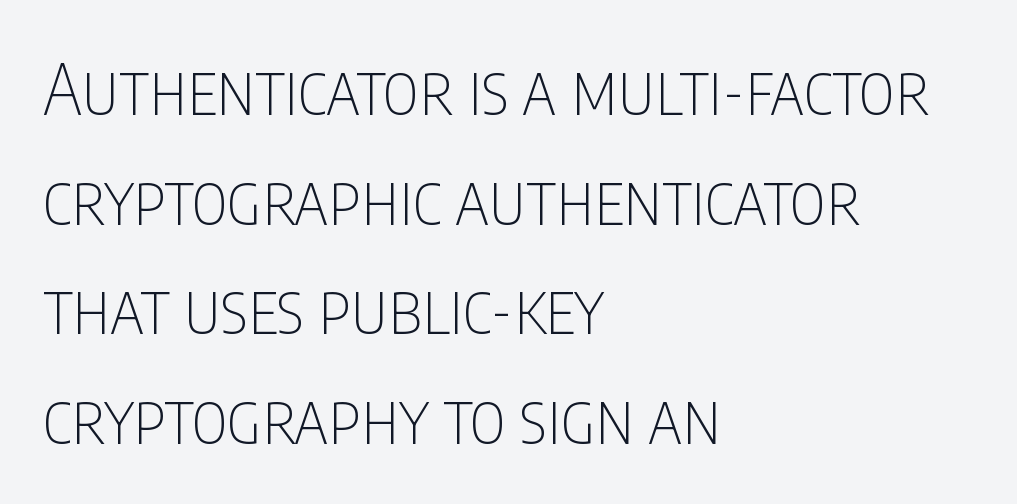
{"serif": "no", "italic": "no", "bold": "no", "weight": "thin", "width": "condensed", "stroke_contrast": "low", "x_height": "large", "monospaced": "no", "underline": "no", "align": "left", "line_spacing": "normal", "line_spacing_ratio": 1.59, "letter_spacing": "normal", "letter_spacing_em": 0.0, "glyph_px": 69}
